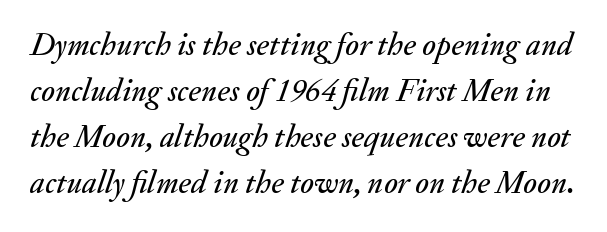
Q: Is the text italic (slanted)? A: Yes, it leans right by about 20 degrees.
Q: Is the text underlined? A: No.
Q: Is the spacing between letters normal or unusually wide? A: Normal.
Q: Is the spacing between lines tight, normal or loose? A: Normal.
Q: Width (condensed, normal, or wide)? A: Normal.
Q: Stroke contrast? A: Medium.
Q: x-height? A: Small.
Q: Monospaced? A: No.
